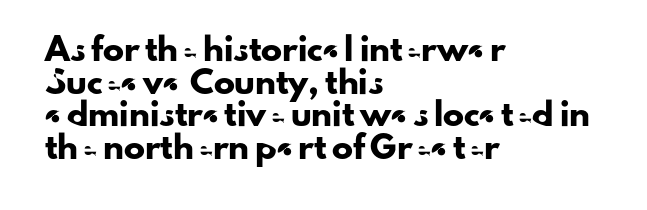
{"italic": "no", "underline": "no", "align": "left", "line_spacing": "normal", "line_spacing_ratio": 1.55, "letter_spacing": "normal", "letter_spacing_em": 0.0, "glyph_px": 21}
